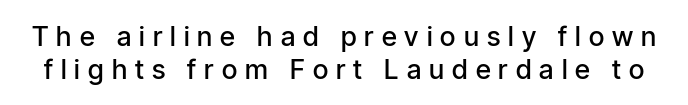
The image shows 27 px text type, upright; set line spacing 1.21x, unusually wide letter spacing (+0.3 em), not underlined.
